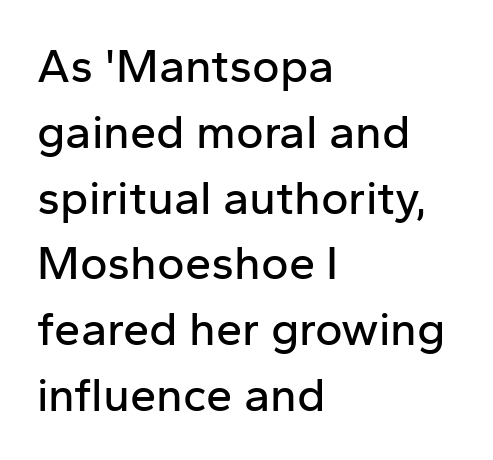
Words float on clear page, feet unadorned. Each line starts at the same left margin while the right side varies. Tracking here is standard; glyphs follow each other at the usual distance. A roman cut, with each character standing at attention. How would I describe the line gaps? Plain and ordinary. Think of a printed novel: that variable character pitch is what you see here.
